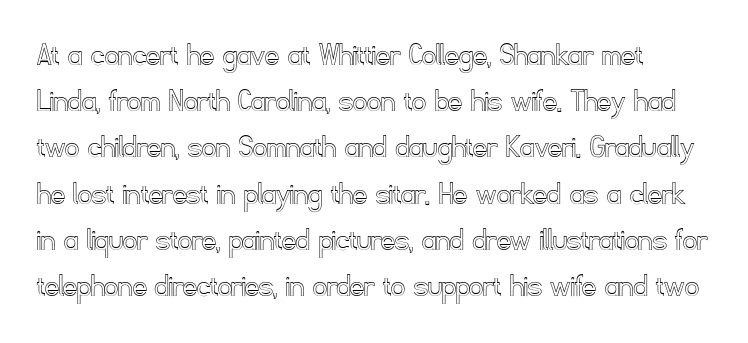
The passage shown is not underscored anywhere. Casual observation: everything's shoved over to the left. Tracking here is standard; glyphs follow each other at the usual distance. These lines are rendered in a variable-pitch font. Tall strokes in this sample are plumb rather than angled.
